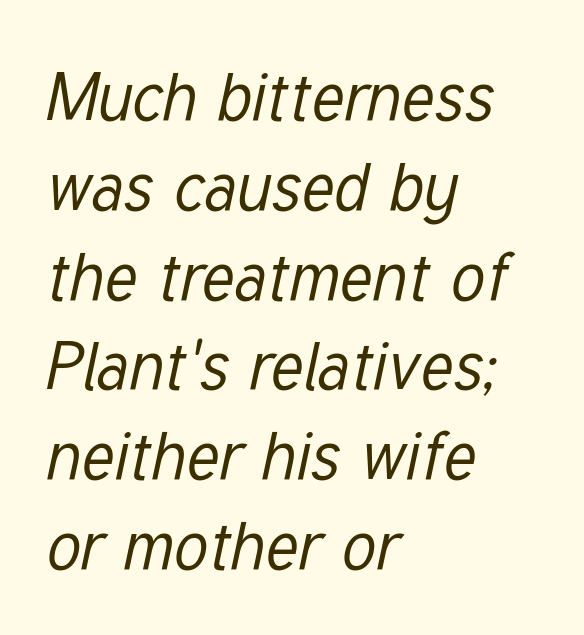
The image shows 67 px regular-weight, condensed type, italic (leaning right); set left-aligned, normal line spacing (1.34x), normal letter spacing, not underlined; low stroke contrast and a medium x-height.
